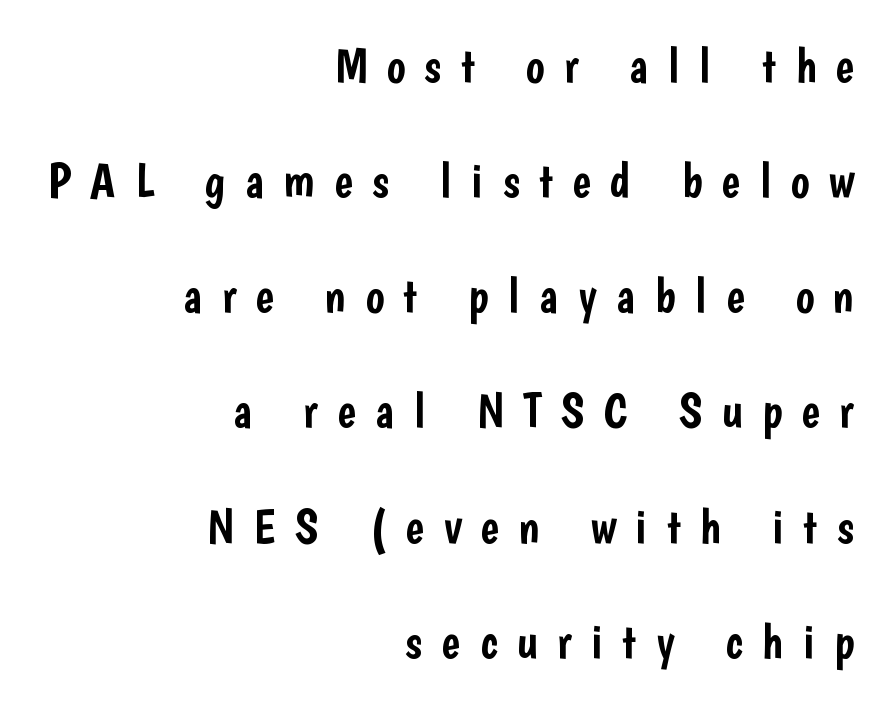
The image shows 49 px condensed sans-serif type, upright; set right-aligned, loose line spacing (2.35x), unusually wide letter spacing (+0.4 em), not underlined; low stroke contrast and a medium x-height.
